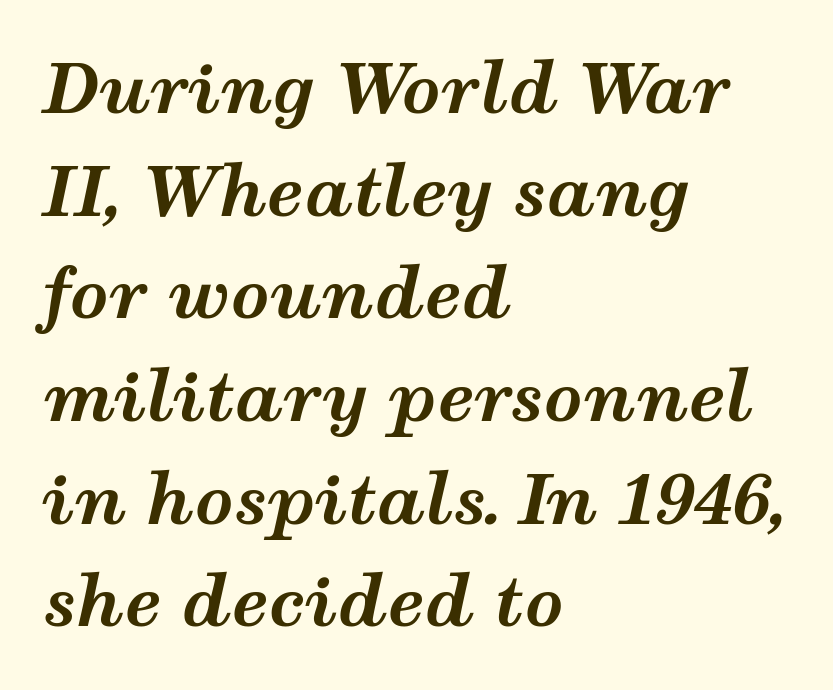
The image shows 68 px bold, wide type, italic (leaning right); set left-aligned, normal line spacing (1.51x), normal letter spacing, not underlined; medium stroke contrast and a medium x-height.
